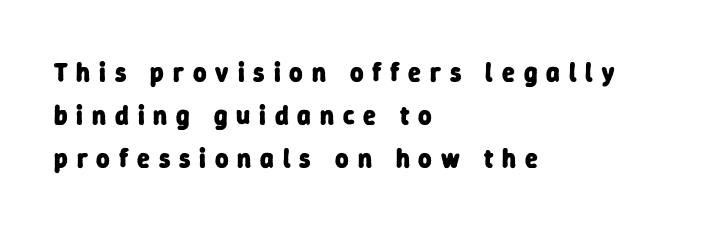
{"bold": "yes", "underline": "no", "align": "left", "line_spacing": "normal", "line_spacing_ratio": 1.65, "letter_spacing": "wide", "letter_spacing_em": 0.34, "glyph_px": 26}
